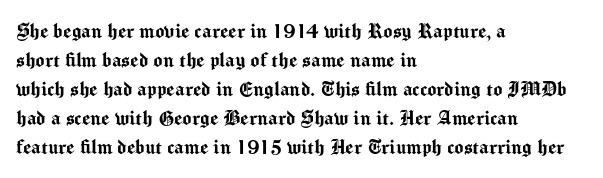
The image shows 24 px text type, upright; set left-aligned, line spacing 1.21x, normal letter spacing, not underlined.
